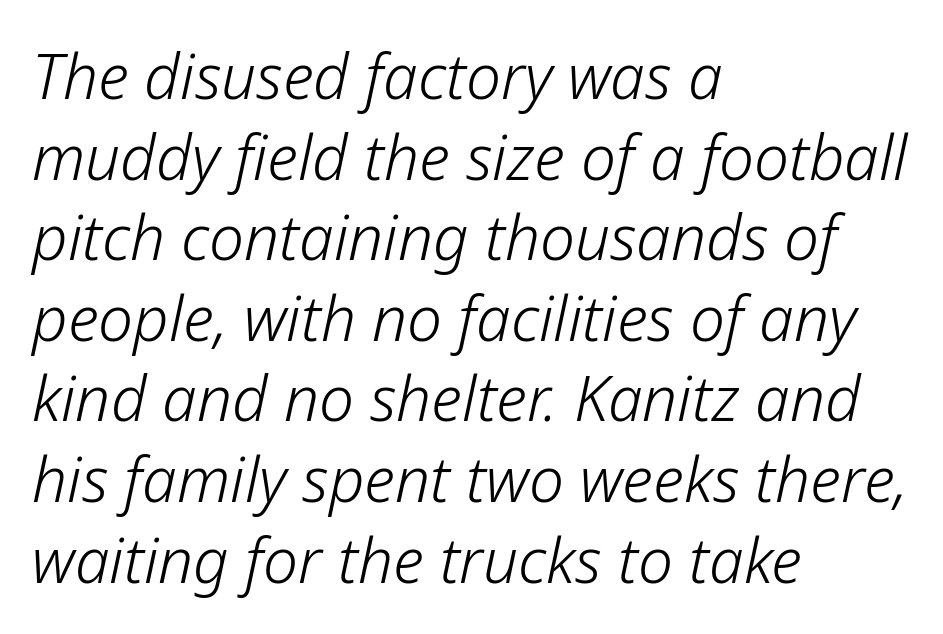
{"italic": "yes", "lean": "right", "slant_degrees": 12, "bold": "no", "weight": "light", "width": "normal", "stroke_contrast": "low", "x_height": "medium", "monospaced": "no", "underline": "no", "align": "left", "line_spacing": "normal", "line_spacing_ratio": 1.3, "letter_spacing": "normal", "letter_spacing_em": 0.0, "glyph_px": 62}
